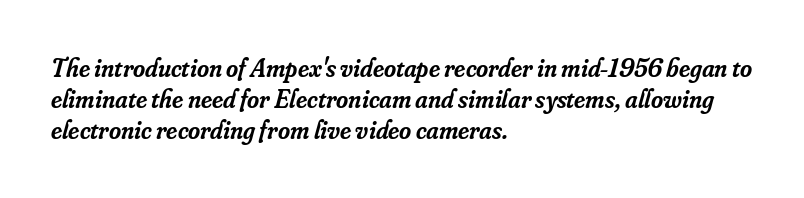
{"italic": "yes", "lean": "right", "slant_degrees": 16, "bold": "semi", "underline": "no", "align": "left", "line_spacing_ratio": 1.2, "letter_spacing": "normal", "letter_spacing_em": 0.0, "glyph_px": 26}
